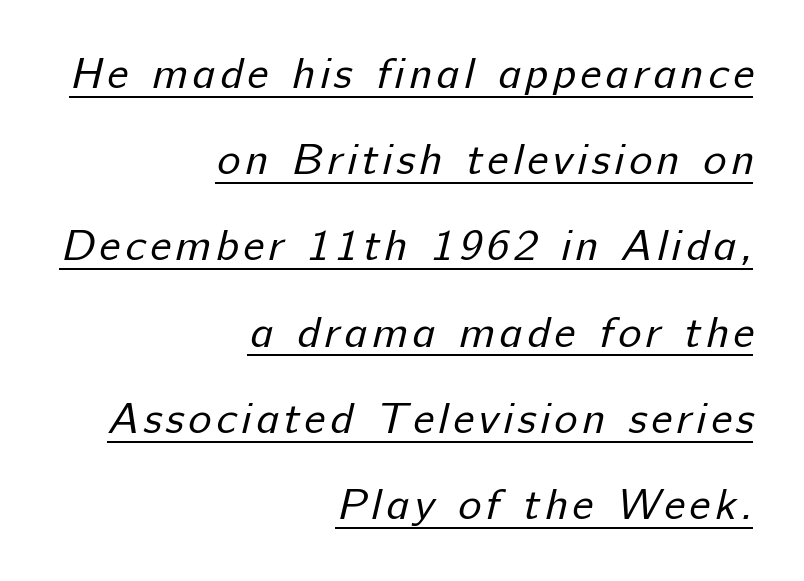
{"serif": "no", "bold": "no", "weight": "regular", "width": "normal", "stroke_contrast": "low", "x_height": "medium", "monospaced": "no", "underline": "yes", "align": "right", "line_spacing": "loose", "line_spacing_ratio": 1.96, "glyph_px": 44}
